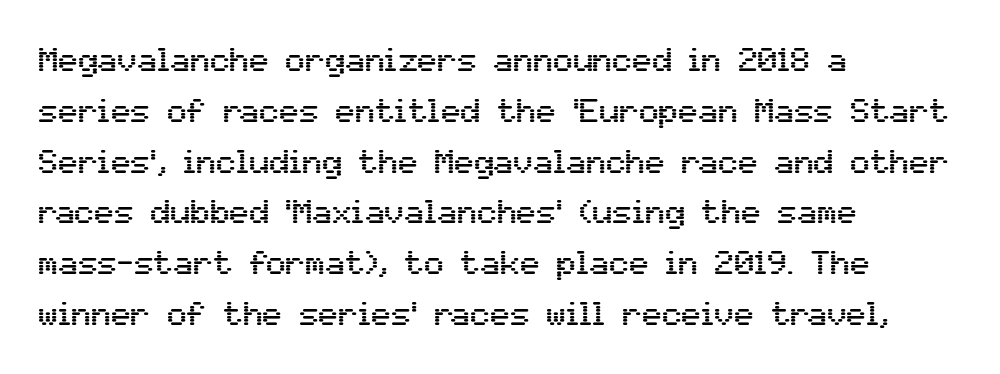
Summary of vertical rhythm: regular, with standard interline spacing. Do the characters align in a grid? No, the font is proportional. The horizontal fit of the characters is conventional and even. Every character sits straight up, as roman type does.
